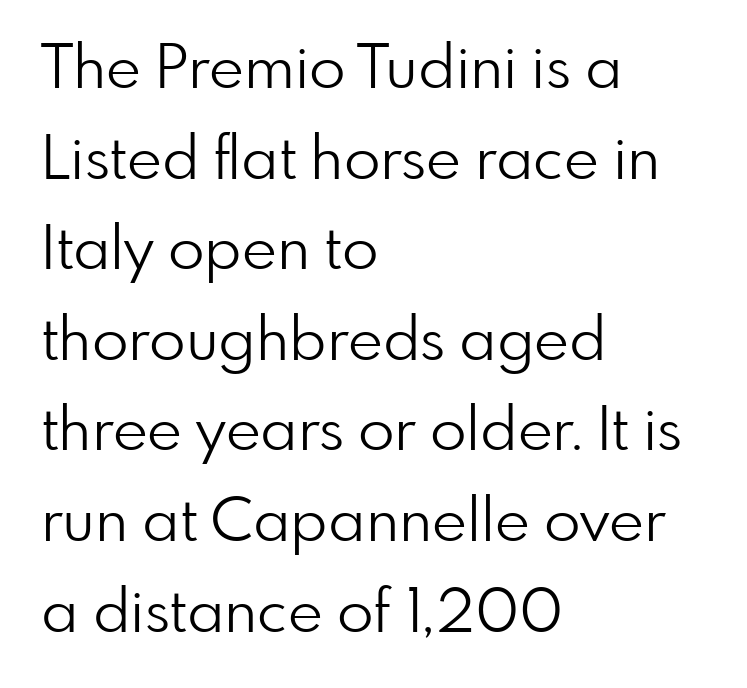
Q: Is the text bold? A: No.
Q: Is the text italic (slanted)? A: No, it is upright.
Q: Is the typeface a serif or a sans-serif typeface? A: Sans-serif.
Q: Is the text underlined? A: No.
Q: How is the paragraph aligned? A: Left-aligned.
Q: Is the spacing between letters normal or unusually wide? A: Normal.
Q: Is the spacing between lines tight, normal or loose? A: Normal.
Q: Width (condensed, normal, or wide)? A: Normal.
Q: Stroke contrast? A: Low.
Q: x-height? A: Small.
Q: Monospaced? A: No.
